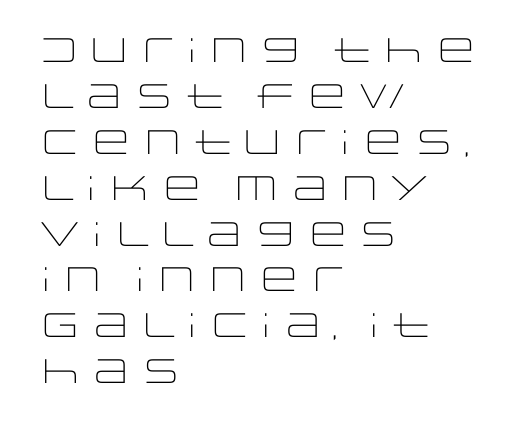
{"serif": "no", "italic": "no", "bold": "no", "weight": "light", "width": "wide", "stroke_contrast": "low", "x_height": "large", "monospaced": "no", "underline": "no", "align": "left", "line_spacing": "normal", "line_spacing_ratio": 1.35, "letter_spacing": "normal", "letter_spacing_em": 0.0, "glyph_px": 34}
